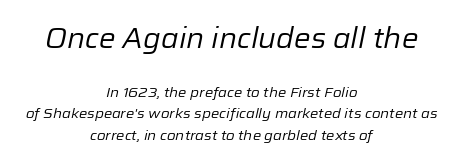
The image shows 28 px regular-weight type, italic (leaning right); set centered, normal line spacing (1.52x), normal letter spacing, not underlined; the first (top) block is 2.0x larger; low stroke contrast and a medium x-height.
